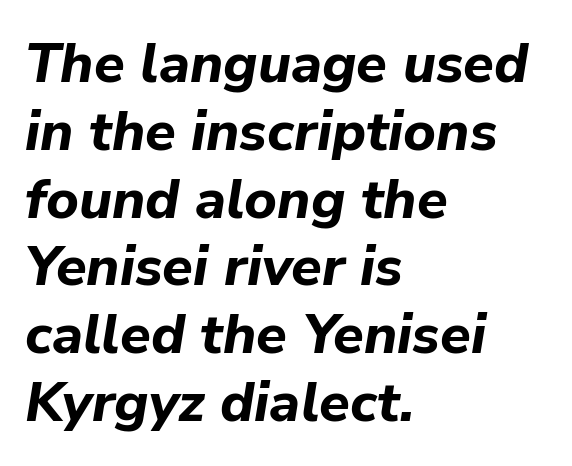
The image shows 56 px bold type, italic (leaning right); set left-aligned, line spacing 1.21x, normal letter spacing, not underlined; low stroke contrast and a medium x-height.
